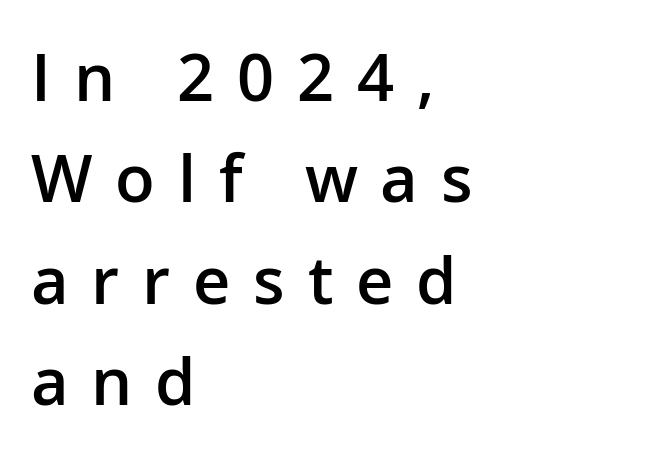
Q: Is the text bold? A: Semi-bold.
Q: Is the text italic (slanted)? A: No, it is upright.
Q: Is the typeface a serif or a sans-serif typeface? A: Sans-serif.
Q: Is the text underlined? A: No.
Q: How is the paragraph aligned? A: Left-aligned.
Q: Is the spacing between letters normal or unusually wide? A: Unusually wide.
Q: Is the spacing between lines tight, normal or loose? A: Normal.
Q: Width (condensed, normal, or wide)? A: Normal.
Q: Stroke contrast? A: Low.
Q: x-height? A: Medium.
Q: Monospaced? A: No.
